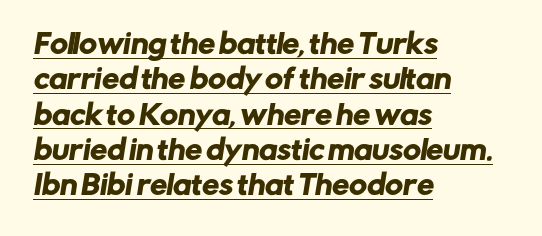
{"underline": "yes", "align": "left", "line_spacing": "normal", "line_spacing_ratio": 1.31, "letter_spacing": "normal", "letter_spacing_em": 0.0, "glyph_px": 27}
